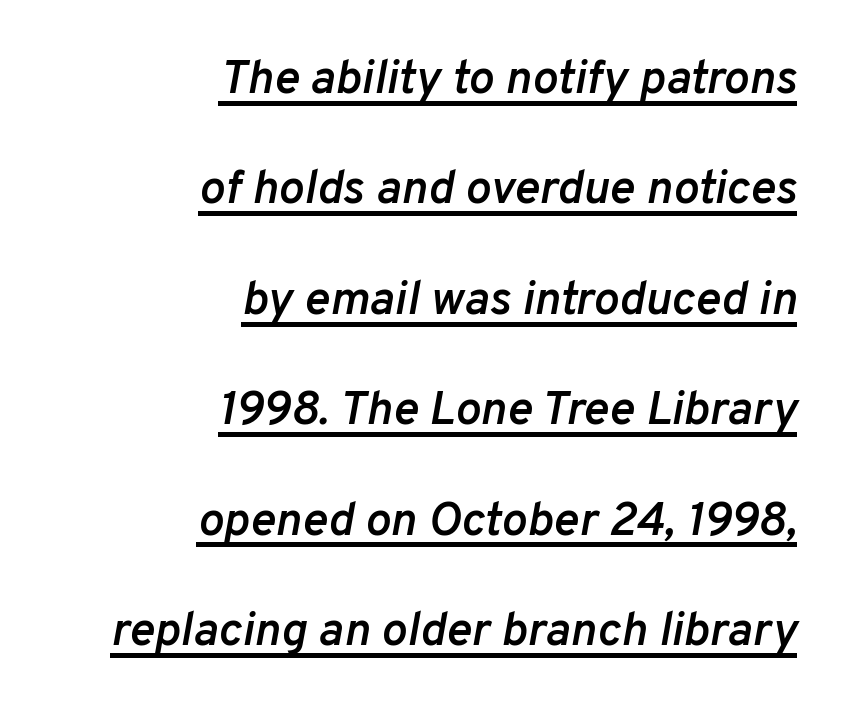
The image shows 48 px semibold type, italic (leaning right); set right-aligned, loose line spacing (2.3x), normal letter spacing, underlined; low stroke contrast and a medium x-height.
